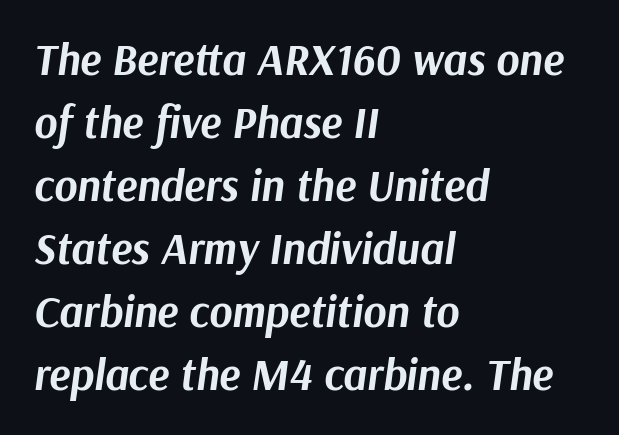
{"italic": "yes", "lean": "right", "slant_degrees": 9, "bold": "yes", "weight": "bold", "width": "normal", "stroke_contrast": "medium", "x_height": "medium", "monospaced": "no", "underline": "no", "align": "left", "line_spacing": "normal", "line_spacing_ratio": 1.43, "letter_spacing": "normal", "letter_spacing_em": 0.0, "glyph_px": 44}
